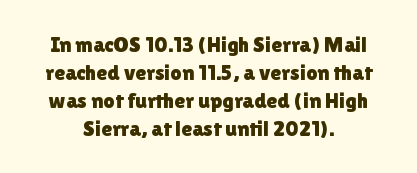
Regarding leading, the lines here are spaced in the standard way. The paragraph has two soft edges and a firm central axis. If you drew a line through each stem, it would be perfectly vertical. Descenders are the only things crossing below the line. This sample uses plain, unmodified letter spacing.
